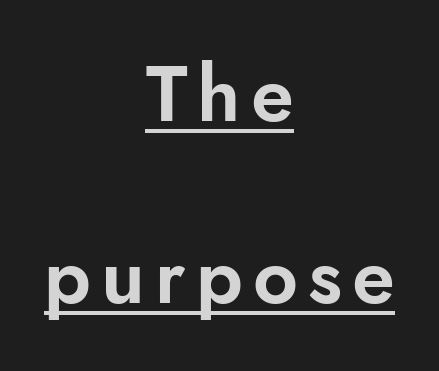
Q: Is the text italic (slanted)? A: No, it is upright.
Q: Is the typeface a serif or a sans-serif typeface? A: Sans-serif.
Q: Is the text underlined? A: Yes.
Q: How is the paragraph aligned? A: Centered.
Q: Is the spacing between lines tight, normal or loose? A: Loose.
Q: Width (condensed, normal, or wide)? A: Normal.
Q: Stroke contrast? A: Low.
Q: x-height? A: Small.
Q: Monospaced? A: No.
